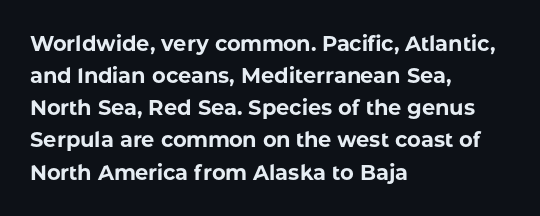
{"italic": "no", "bold": "yes", "underline": "no", "align": "left", "line_spacing": "normal", "line_spacing_ratio": 1.53, "letter_spacing": "normal", "letter_spacing_em": 0.0, "glyph_px": 21}
